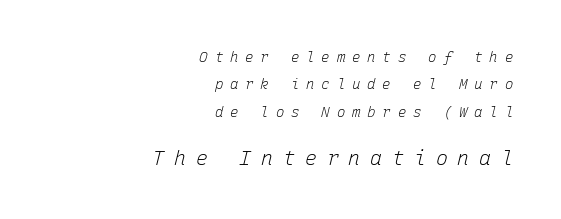
{"italic": "yes", "lean": "right", "slant_degrees": 15, "bold": "no", "underline": "no", "align": "right", "line_spacing": "loose", "line_spacing_ratio": 1.96, "letter_spacing": "wide", "letter_spacing_em": 0.49, "larger_block": "second", "size_ratio": 1.43, "glyph_px": 20}
